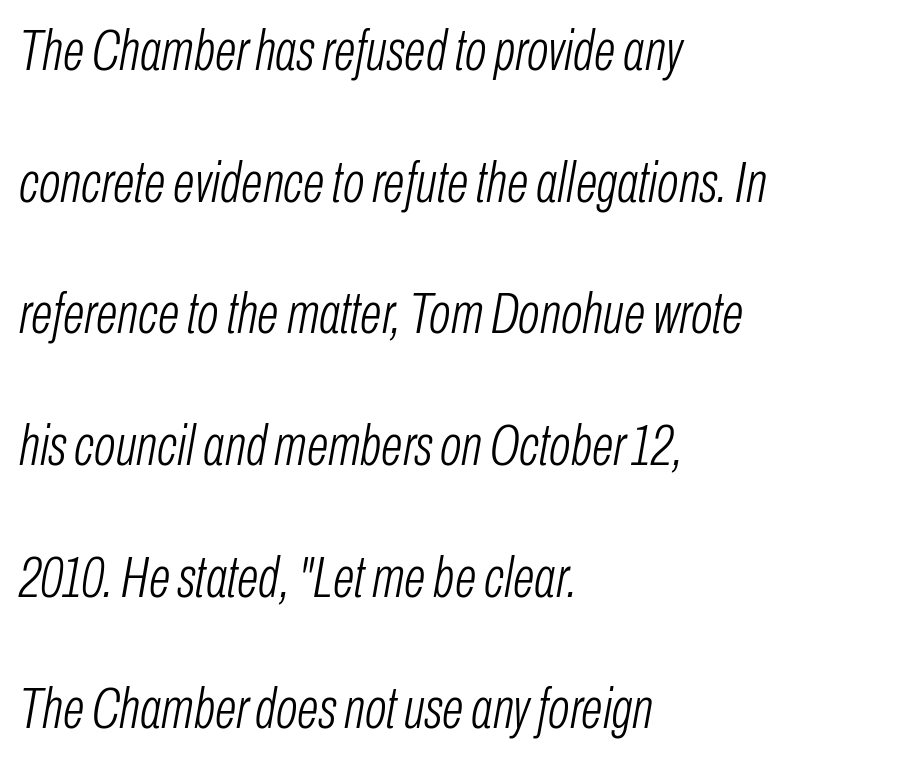
The lines in this sample share a left origin and differ only in where they stop. The font is comparable to plain body text, perhaps lighter. There's an unmistakable incline to the writing here. Do the characters align in a grid? No, the font is proportional. The line-height multiplier appears high, well above default.
